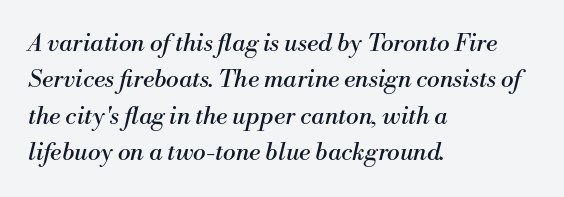
The passage shown is not underscored anywhere. The axis of the letterforms is tilted away from vertical. If you drew a ruler down the left edge, every line would touch it. The letters sit at their default tracking, neither squeezed nor spread. Compared with a typical body face, this is equally light or lighter still.
